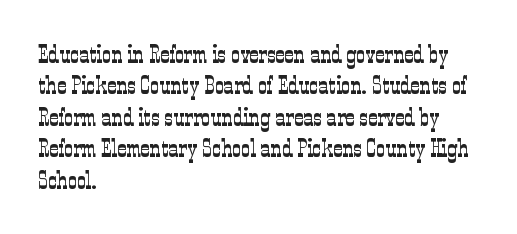
Q: Is the text bold? A: No.
Q: Is the text italic (slanted)? A: No, it is upright.
Q: Is the text underlined? A: No.
Q: How is the paragraph aligned? A: Left-aligned.
Q: Is the spacing between letters normal or unusually wide? A: Normal.
Q: Is the spacing between lines tight, normal or loose? A: Normal.
